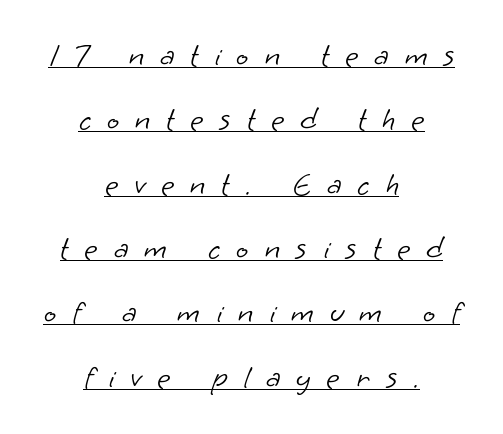
The image shows 32 px light sans-serif type; set centered, loose line spacing (2.01x), unusually wide letter spacing (+0.5 em), underlined; low stroke contrast and a small x-height.
